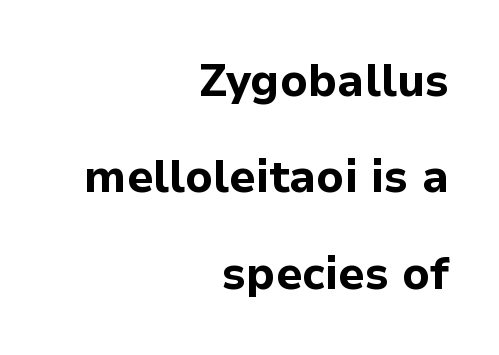
Q: Is the text bold? A: Yes.
Q: Is the text italic (slanted)? A: No, it is upright.
Q: Is the typeface a serif or a sans-serif typeface? A: Sans-serif.
Q: Is the text underlined? A: No.
Q: How is the paragraph aligned? A: Right-aligned.
Q: Is the spacing between letters normal or unusually wide? A: Normal.
Q: Is the spacing between lines tight, normal or loose? A: Loose.
Q: Width (condensed, normal, or wide)? A: Normal.
Q: Stroke contrast? A: Low.
Q: x-height? A: Medium.
Q: Monospaced? A: No.
